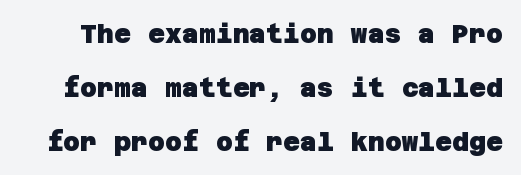
The image shows 26 px bold type; set loose line spacing (2.07x), normal letter spacing, not underlined.
